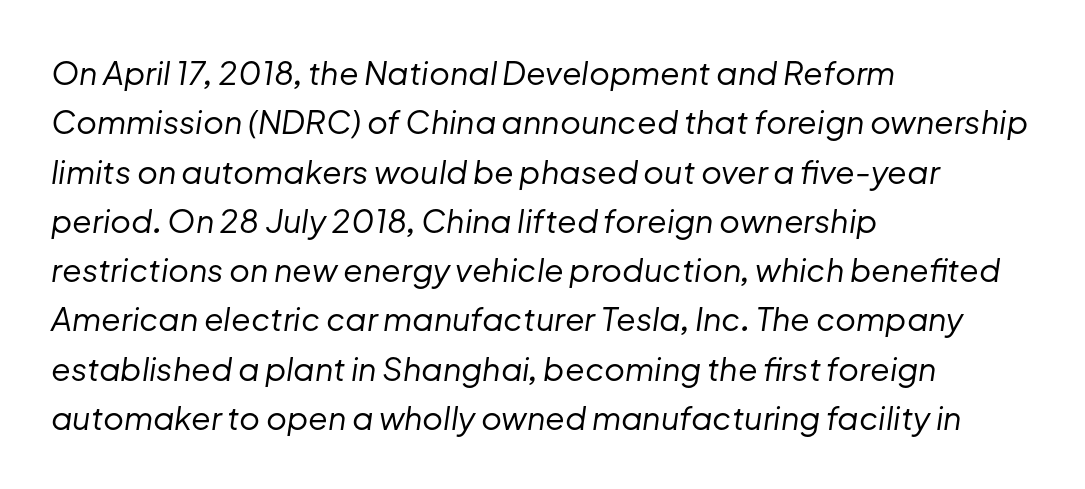
Counters stay open thanks to moderate or lighter strokes. This sample uses an oblique cut, with every glyph tilted off the vertical. Visually the block forms a straight wall on the left and a jagged coastline on the right. The rendering uses a moderate line-height, typical for paragraphs. These lines are rendered in a variable-pitch font.
